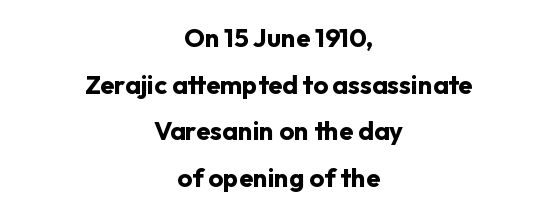
Plenty of ink on the page — the face is bold. The type is set solid horizontally, with unmodified tracking. Ascenders rise straight up at ninety degrees. Typeset on center — no edge is straight.
